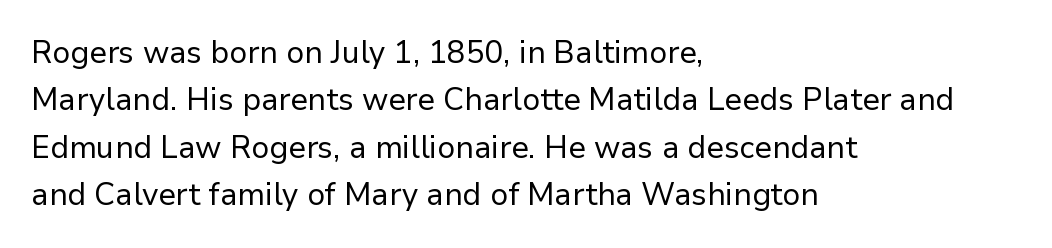
The image shows 31 px regular-weight sans-serif type, upright; set left-aligned, normal line spacing (1.53x), normal letter spacing, not underlined; low stroke contrast and a medium x-height.
